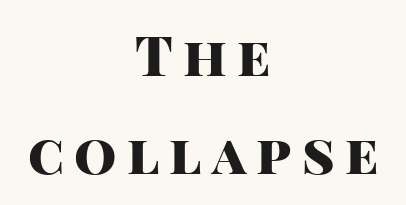
The image shows 54 px heavy sans-serif type, upright; set centered, line spacing 1.81x, not underlined; high stroke contrast and a large x-height.
